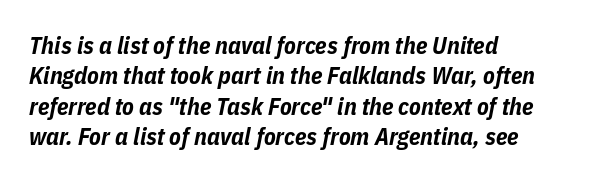
The image shows 24 px bold type, italic (leaning right); set left-aligned, normal line spacing (1.27x), normal letter spacing, not underlined.
